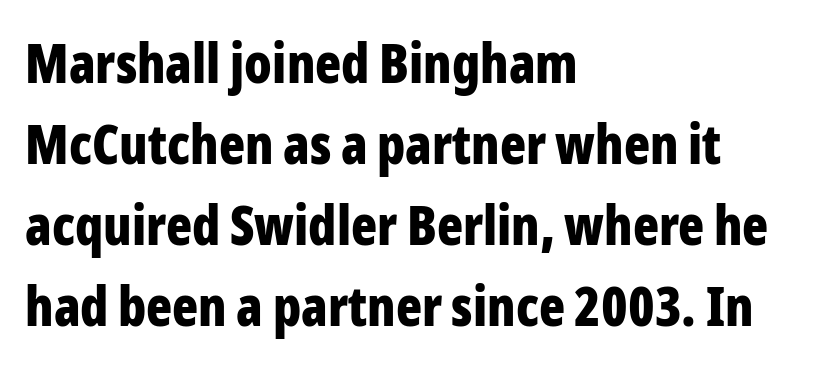
Letter spacing: default. Each letter keeps its own natural width here, so spacing adapts to shape. Bold? Absolutely — the strokes are thick and heavy. A typesetter would mark this as roman, not italic. Reading down the column, the eye jumps a familiar distance to each next line. Glance below the letters and you will spot only blank space.
